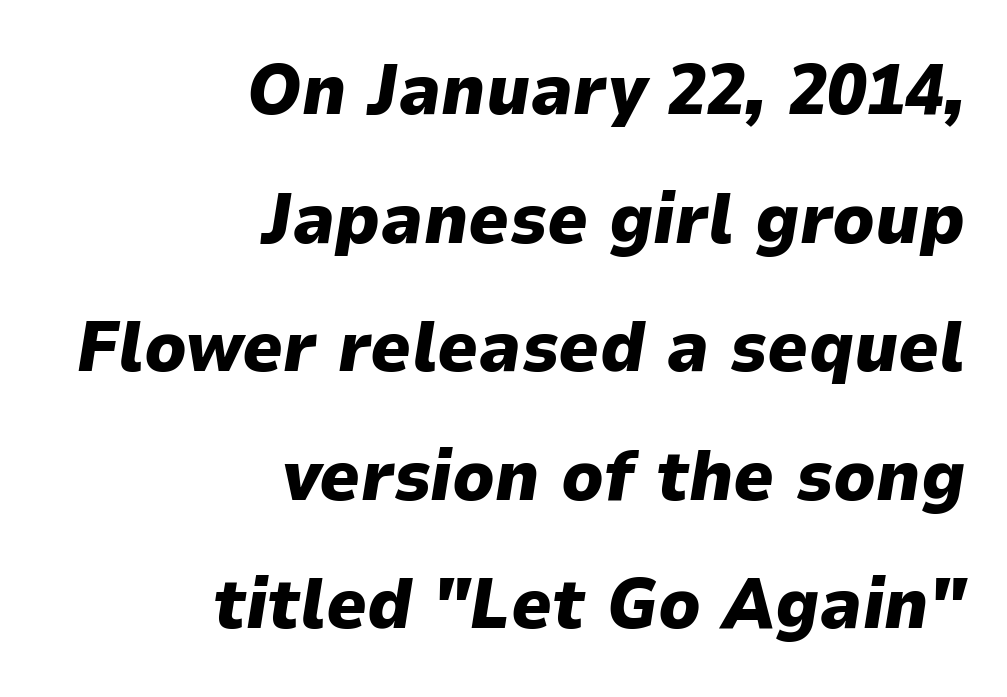
The image shows 71 px heavy type, italic (leaning right); set right-aligned, line spacing 1.81x, normal letter spacing, not underlined; low stroke contrast and a medium x-height.
